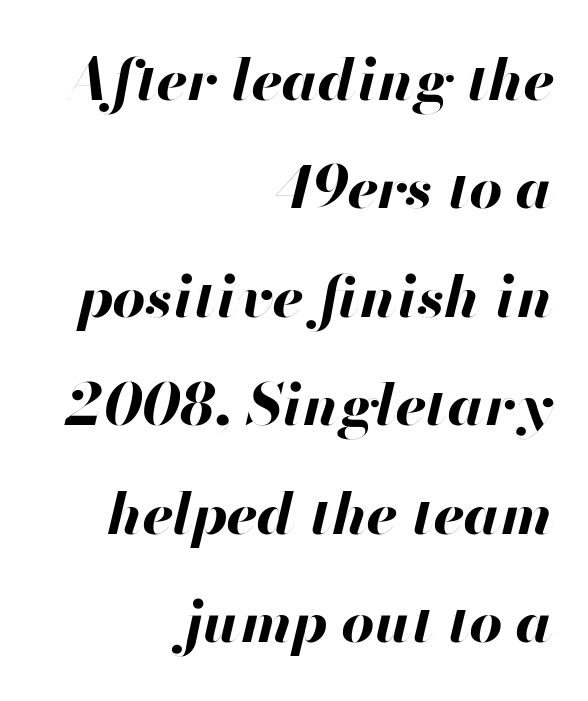
{"italic": "yes", "lean": "right", "slant_degrees": 13, "bold": "yes", "weight": "bold", "width": "normal", "stroke_contrast": "high", "x_height": "small", "monospaced": "no", "underline": "no", "align": "right", "line_spacing_ratio": 1.87, "letter_spacing": "normal", "letter_spacing_em": 0.0, "glyph_px": 58}
